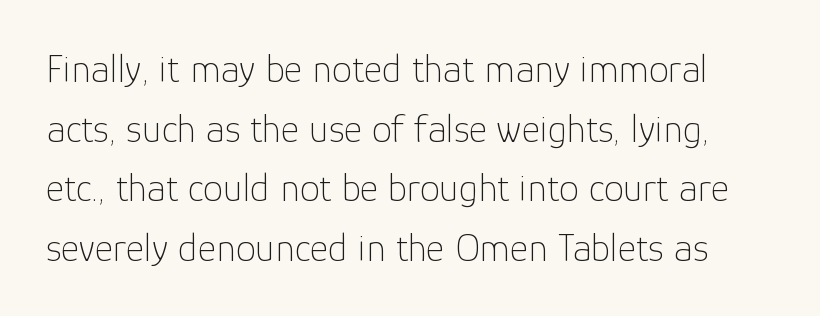
Q: Is the text bold? A: No.
Q: Is the text italic (slanted)? A: No, it is upright.
Q: Is the typeface a serif or a sans-serif typeface? A: Sans-serif.
Q: Is the text underlined? A: No.
Q: Is the spacing between letters normal or unusually wide? A: Normal.
Q: Is the spacing between lines tight, normal or loose? A: Normal.
Q: Width (condensed, normal, or wide)? A: Normal.
Q: Stroke contrast? A: Low.
Q: x-height? A: Medium.
Q: Monospaced? A: No.
